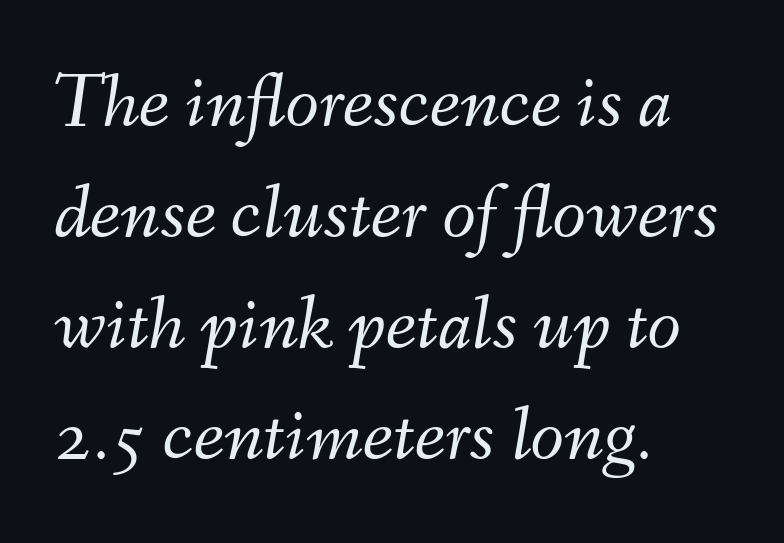
{"italic": "yes", "lean": "right", "slant_degrees": 9, "bold": "no", "weight": "light", "width": "normal", "stroke_contrast": "medium", "x_height": "small", "monospaced": "no", "underline": "no", "align": "left", "line_spacing": "normal", "line_spacing_ratio": 1.44, "letter_spacing": "normal", "letter_spacing_em": 0.0, "glyph_px": 77}
